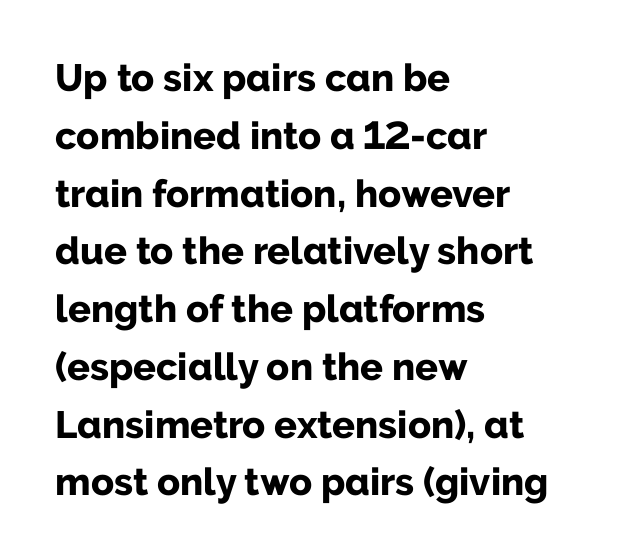
The image shows 38 px bold sans-serif type, upright; set left-aligned, normal line spacing (1.52x), normal letter spacing, not underlined; low stroke contrast and a medium x-height.
